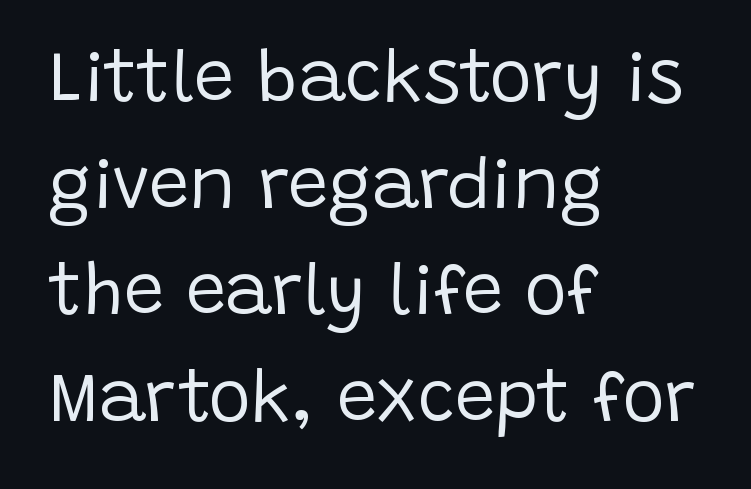
Q: Is the text bold? A: No.
Q: Is the text italic (slanted)? A: No, it is upright.
Q: Is the typeface a serif or a sans-serif typeface? A: Sans-serif.
Q: Is the text underlined? A: No.
Q: How is the paragraph aligned? A: Left-aligned.
Q: Is the spacing between letters normal or unusually wide? A: Normal.
Q: Is the spacing between lines tight, normal or loose? A: Normal.
Q: Width (condensed, normal, or wide)? A: Normal.
Q: Stroke contrast? A: Low.
Q: x-height? A: Large.
Q: Monospaced? A: No.
